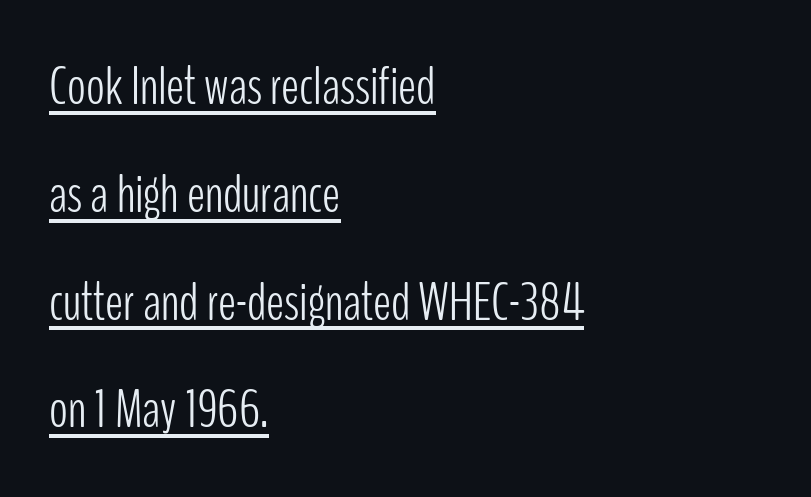
{"serif": "no", "italic": "no", "bold": "no", "weight": "light", "width": "condensed", "stroke_contrast": "low", "x_height": "medium", "monospaced": "no", "underline": "yes", "align": "left", "line_spacing": "loose", "line_spacing_ratio": 1.96, "letter_spacing": "normal", "letter_spacing_em": 0.0, "glyph_px": 55}
